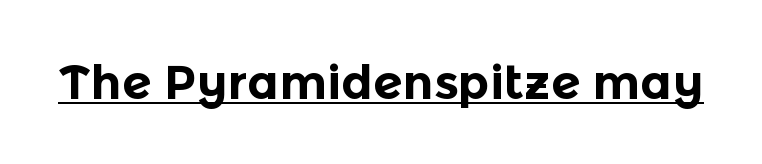
The image shows 48 px bold sans-serif type, upright; set normal letter spacing, underlined; a medium x-height.
